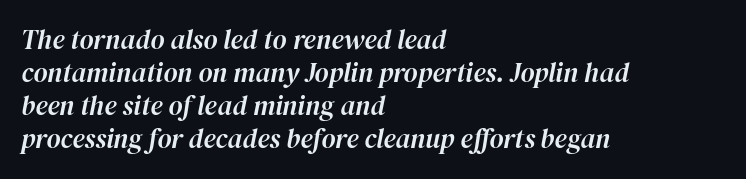
{"italic": "yes", "lean": "right", "slant_degrees": 12, "underline": "no", "align": "left", "line_spacing_ratio": 1.22, "letter_spacing": "normal", "letter_spacing_em": 0.0, "glyph_px": 27}
